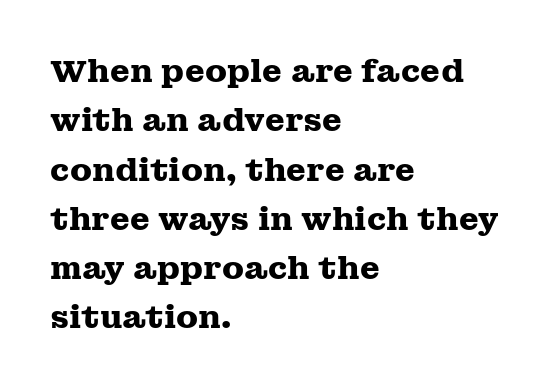
The image shows 32 px heavy, wide serif type, upright; set left-aligned, normal line spacing (1.54x), normal letter spacing, not underlined; medium stroke contrast and a medium x-height.
